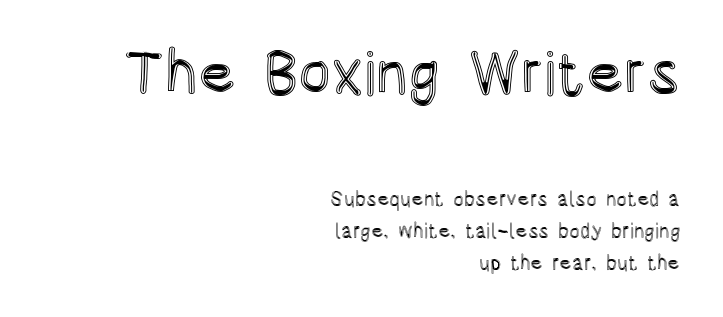
Q: Is the text italic (slanted)? A: No, it is upright.
Q: Is the text underlined? A: No.
Q: How is the paragraph aligned? A: Right-aligned.
Q: Is the spacing between letters normal or unusually wide? A: Normal.
Q: Is the spacing between lines tight, normal or loose? A: Normal.
Q: Which block of text is set in a larger size, the first (top) or the second (bottom)? A: The first (top) one.
Q: Width (condensed, normal, or wide)? A: Condensed.
Q: x-height? A: Large.
Q: Monospaced? A: No.
